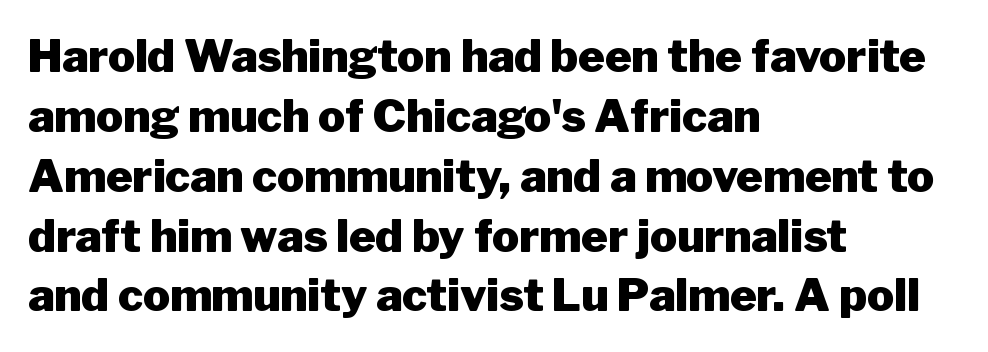
{"serif": "no", "italic": "no", "bold": "yes", "weight": "heavy", "width": "normal", "stroke_contrast": "low", "x_height": "medium", "monospaced": "no", "underline": "no", "align": "left", "line_spacing": "normal", "line_spacing_ratio": 1.33, "letter_spacing": "normal", "letter_spacing_em": 0.0, "glyph_px": 45}
